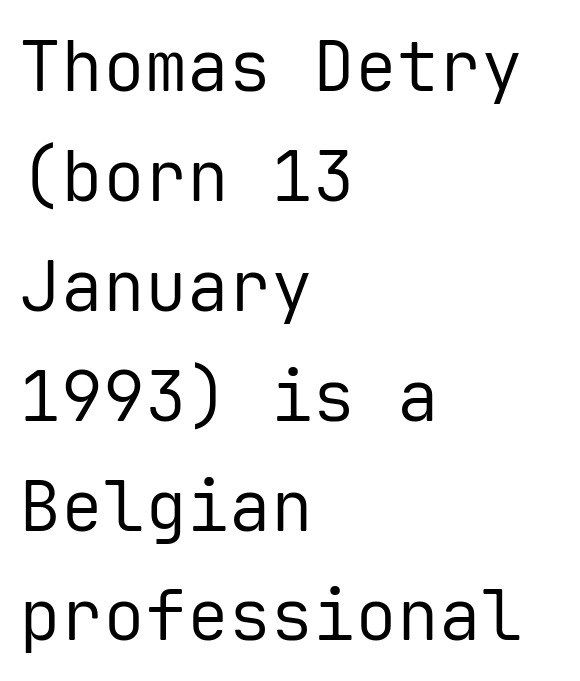
The tracking reads as untouched default to a designer's eye. The glyphs are unaccompanied by any horizontal stroke below them. Every stem runs plumb, perpendicular to the baseline. The designer left line spacing at the default. Monospaced: the letters line up in strict vertical columns. If you drew a ruler down the left edge, every line would touch it.
